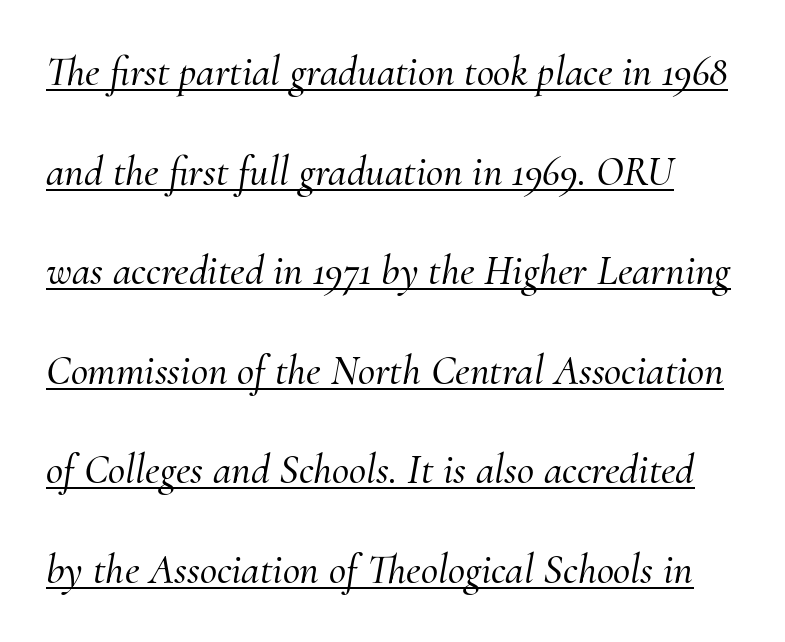
Descenders here cross a horizontal rule under the line. Classification — serif. Line spacing here is loose. Think of a printed novel: that variable character pitch is what you see here. Slant detected: the letters are inclined. Each word holds together tightly as a unit, with standard inter-letter gaps.
